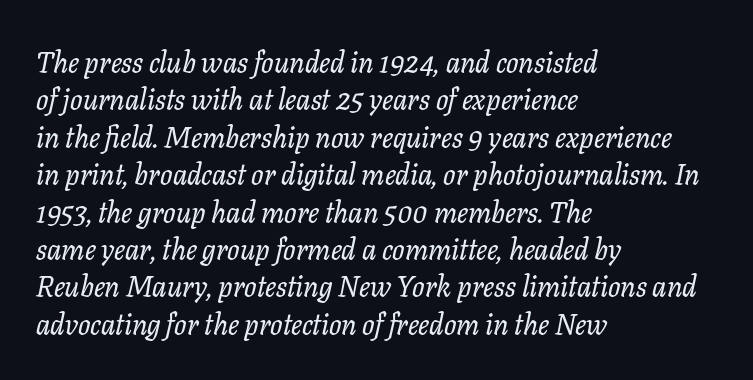
The rendering uses a moderate line-height, typical for paragraphs. These lines are rendered in a variable-pitch font. Look at the tracking — it's just the regular setting, nothing added. Each row of text sits above clean, open space. In terms of posture, this sample is oblique.
